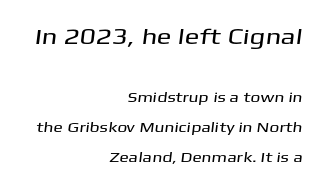
{"underline": "no", "align": "right", "line_spacing": "loose", "line_spacing_ratio": 2.15, "letter_spacing": "normal", "letter_spacing_em": 0.0, "larger_block": "first", "size_ratio": 1.57, "glyph_px": 22}
